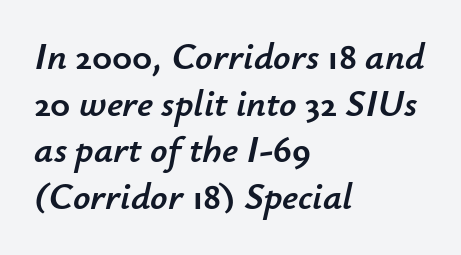
{"italic": "yes", "lean": "right", "slant_degrees": 12, "width": "normal", "stroke_contrast": "low", "x_height": "small", "monospaced": "no", "underline": "no", "align": "left", "line_spacing_ratio": 1.23, "letter_spacing": "normal", "letter_spacing_em": 0.0, "glyph_px": 38}
